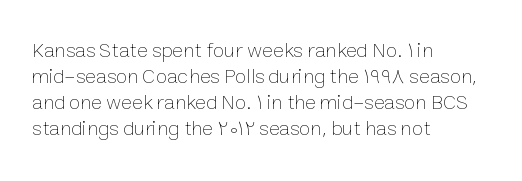
The typography opts for an upright posture over an oblique one. Unmarked baselines from the first word to the last. Students, note that the glyphs here touch the page at normal intervals. Which margin do the lines hug? The left one — the right edge is uneven. The typesetting does not lean heavy: it is not bold.
